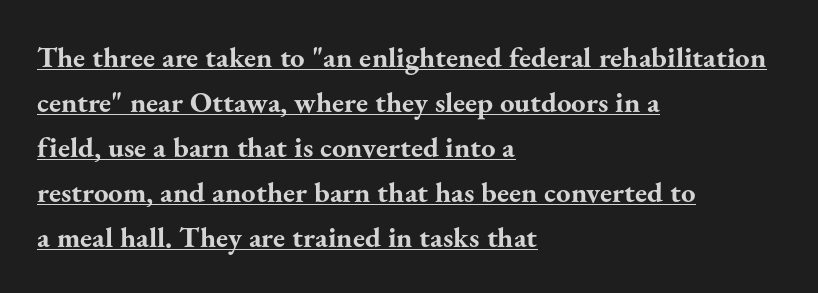
Note the varied advance widths — an 'i' is clearly narrower than an 'm'. What kind of face is this? One with serifs. Baseline-to-baseline distance is the conventional proportion of letter height. Does the lettering tilt? It doesn't — this is upright. Chunky letters — that's bold for sure.
